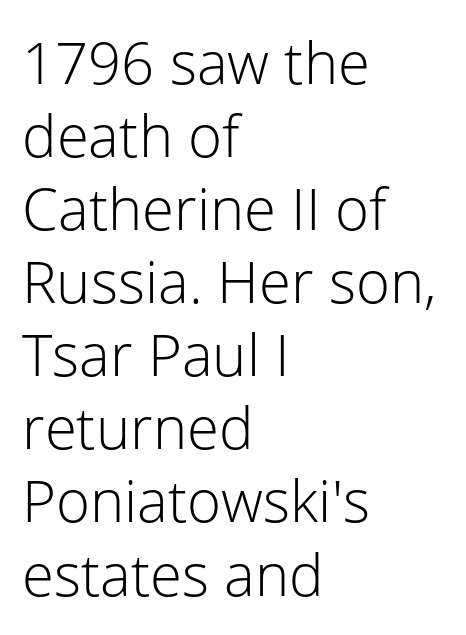
A sans-serif font was chosen for this passage. Students, note that the glyphs here touch the page at normal intervals. Letters rest on an invisible, unmarked baseline. What's the leading like? Ordinary, nothing unusual.
